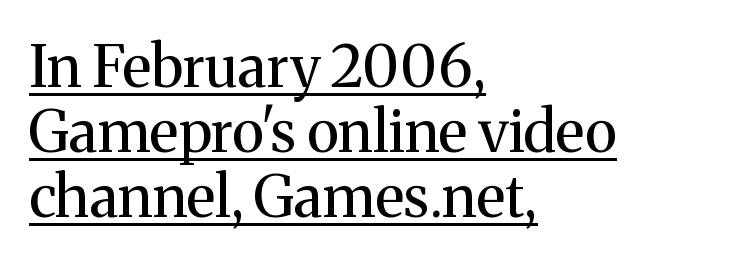
Q: Is the text bold? A: No.
Q: Is the text italic (slanted)? A: No, it is upright.
Q: Is the typeface a serif or a sans-serif typeface? A: Serif.
Q: Is the text underlined? A: Yes.
Q: How is the paragraph aligned? A: Left-aligned.
Q: Is the spacing between letters normal or unusually wide? A: Normal.
Q: Is the spacing between lines tight, normal or loose? A: Tight.
Q: Width (condensed, normal, or wide)? A: Normal.
Q: Stroke contrast? A: Medium.
Q: x-height? A: Medium.
Q: Monospaced? A: No.
